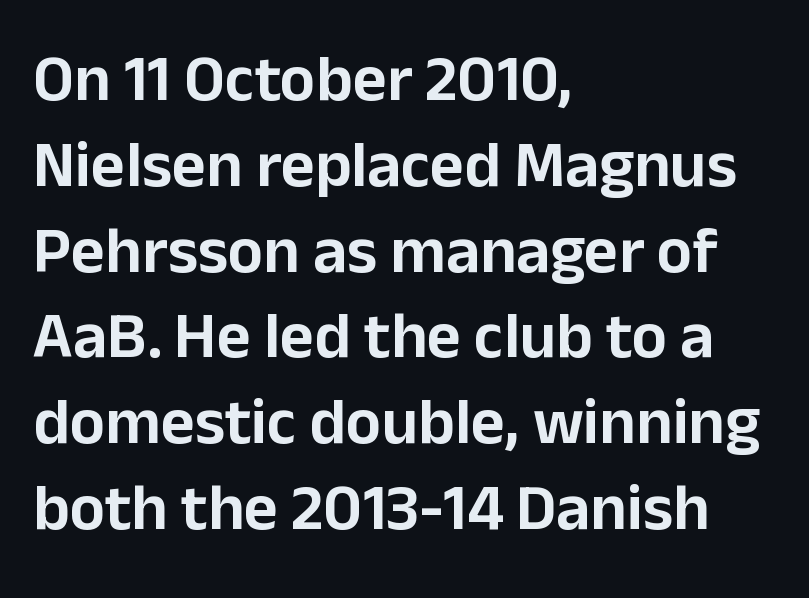
All the whitespace from short lines collects on the right. What stands out about the letter spacing? Nothing — it is the standard amount. Any mark beneath the type? The region is blank. The space between consecutive lines is moderate. The rendering uses natural spacing where letterforms have individual widths. The rendering shows plain stroke endings on the letterforms — a sans-serif design.
